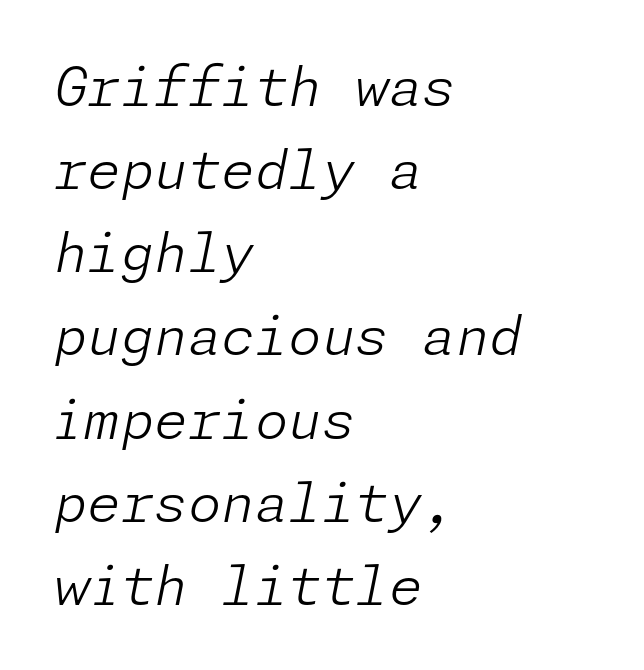
The image shows 54 px light type, italic (leaning right); set left-aligned, normal line spacing (1.54x), normal letter spacing, not underlined; low stroke contrast and a medium x-height.
